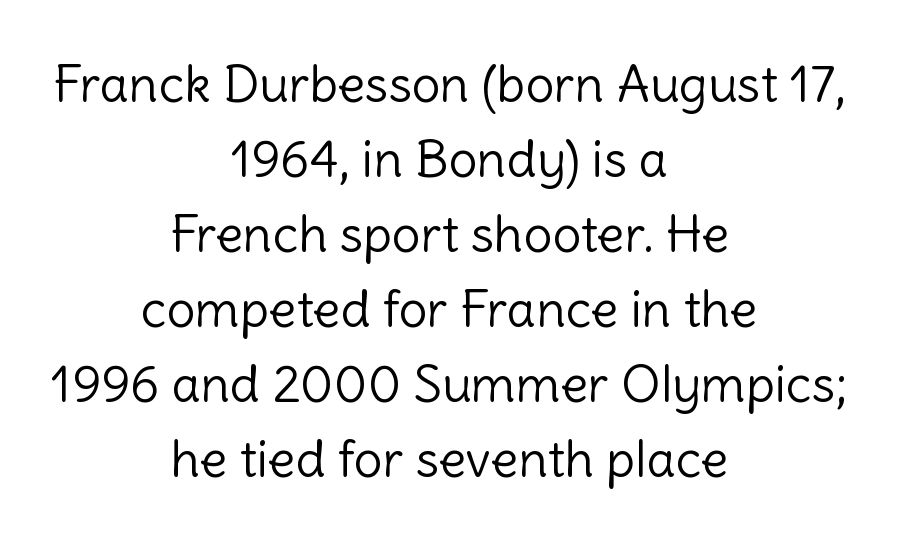
The image shows 51 px light sans-serif type, upright; set centered, normal line spacing (1.47x), normal letter spacing, not underlined; a medium x-height.
